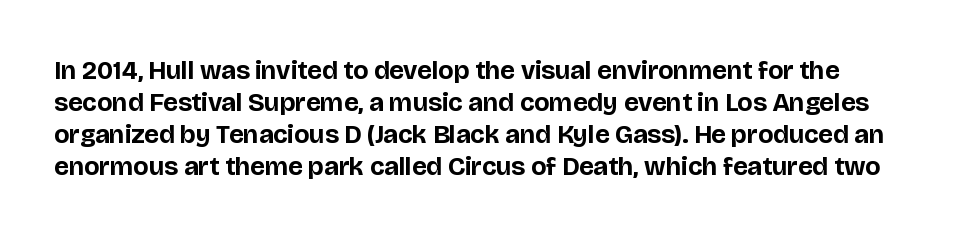
Posture: straight, roman, zero tilt. A dark, heavy texture on the line: the type is bold. Clear beneath every line of the passage. What stands out about the letter spacing? Nothing — it is the standard amount.
